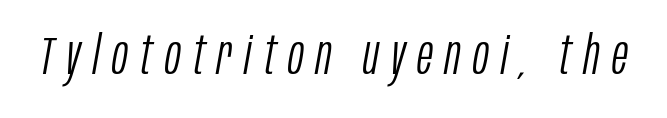
The image shows 53 px light, condensed type, italic (leaning right); set unusually wide letter spacing (+0.23 em), not underlined; low stroke contrast and a large x-height.
